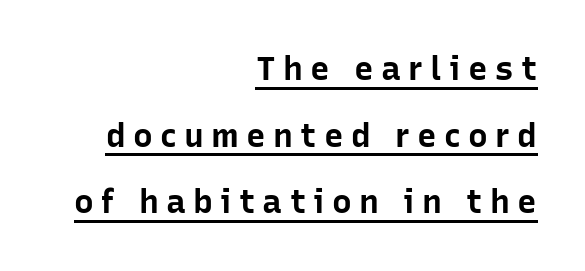
{"serif": "no", "italic": "no", "bold": "yes", "weight": "bold", "width": "normal", "stroke_contrast": "low", "x_height": "medium", "monospaced": "no", "underline": "yes", "align": "right", "line_spacing": "loose", "line_spacing_ratio": 2.02, "letter_spacing": "wide", "letter_spacing_em": 0.22, "glyph_px": 33}
